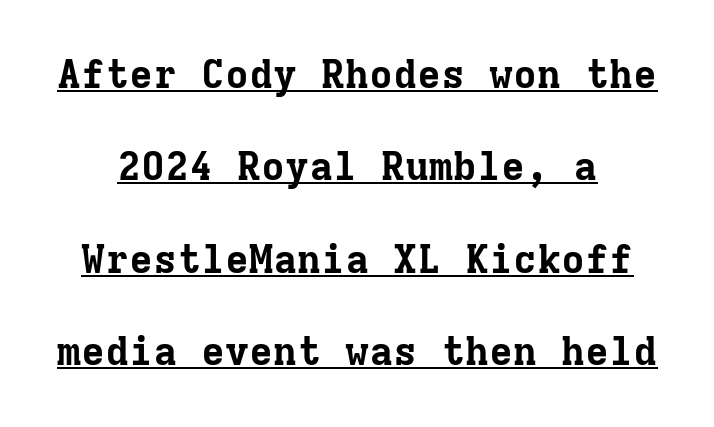
Q: Is the text bold? A: Yes.
Q: Is the text italic (slanted)? A: No, it is upright.
Q: Is the typeface a serif or a sans-serif typeface? A: Serif.
Q: Is the text underlined? A: Yes.
Q: Is the spacing between letters normal or unusually wide? A: Normal.
Q: Is the spacing between lines tight, normal or loose? A: Loose.
Q: Width (condensed, normal, or wide)? A: Normal.
Q: Stroke contrast? A: Low.
Q: x-height? A: Medium.
Q: Monospaced? A: Yes.
